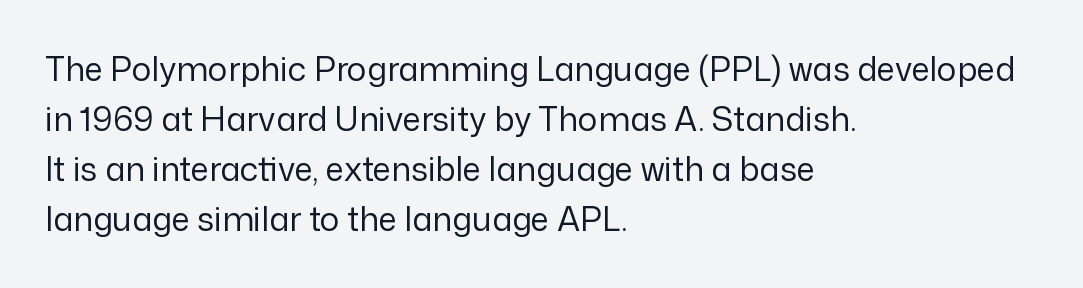
Q: Is the text bold? A: No.
Q: Is the text italic (slanted)? A: No, it is upright.
Q: Is the typeface a serif or a sans-serif typeface? A: Sans-serif.
Q: Is the text underlined? A: No.
Q: How is the paragraph aligned? A: Left-aligned.
Q: Is the spacing between letters normal or unusually wide? A: Normal.
Q: Is the spacing between lines tight, normal or loose? A: Normal.
Q: Width (condensed, normal, or wide)? A: Normal.
Q: Stroke contrast? A: Low.
Q: x-height? A: Medium.
Q: Monospaced? A: No.
